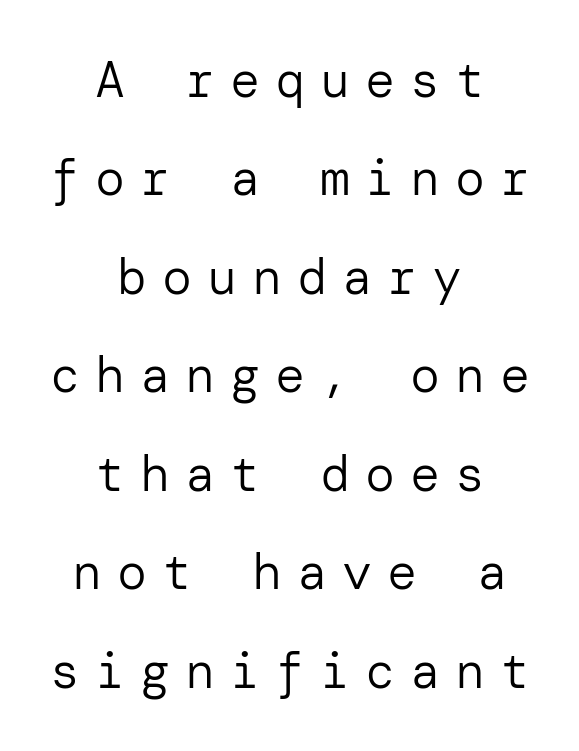
{"serif": "no", "italic": "no", "bold": "no", "weight": "regular", "width": "normal", "stroke_contrast": "low", "x_height": "medium", "underline": "no", "align": "center", "line_spacing": "loose", "line_spacing_ratio": 1.97, "letter_spacing": "wide", "letter_spacing_em": 0.3, "glyph_px": 50}
